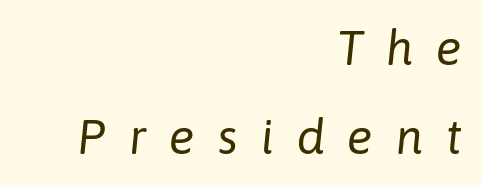
Q: Is the text bold? A: No.
Q: Is the text italic (slanted)? A: Yes, it leans right by about 6 degrees.
Q: Is the text underlined? A: No.
Q: How is the paragraph aligned? A: Right-aligned.
Q: Is the spacing between letters normal or unusually wide? A: Unusually wide.
Q: Width (condensed, normal, or wide)? A: Normal.
Q: Stroke contrast? A: Low.
Q: x-height? A: Medium.
Q: Monospaced? A: No.
